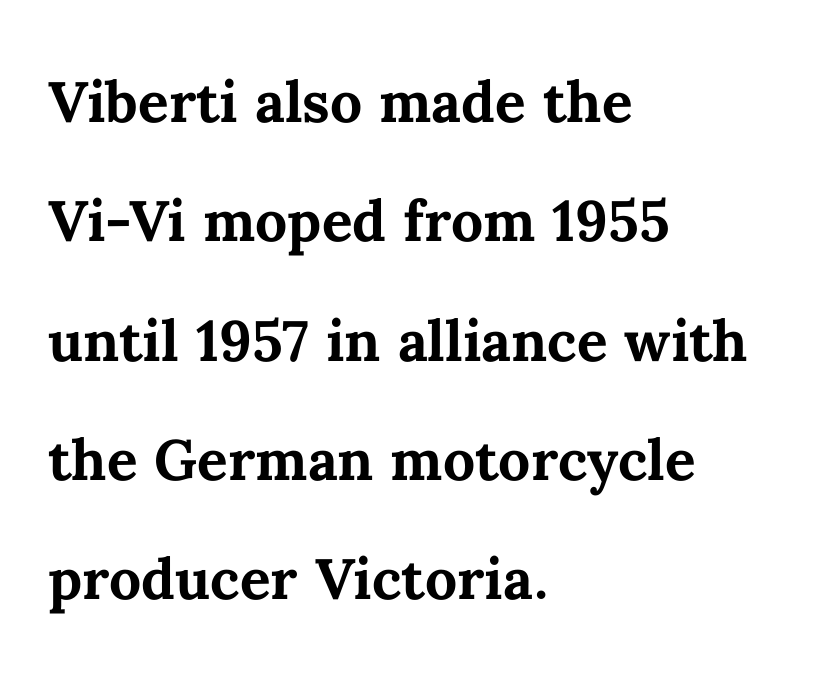
The image shows 76 px semibold type, upright; set left-aligned, normal line spacing (1.57x), normal letter spacing, not underlined; medium stroke contrast and a medium x-height.
